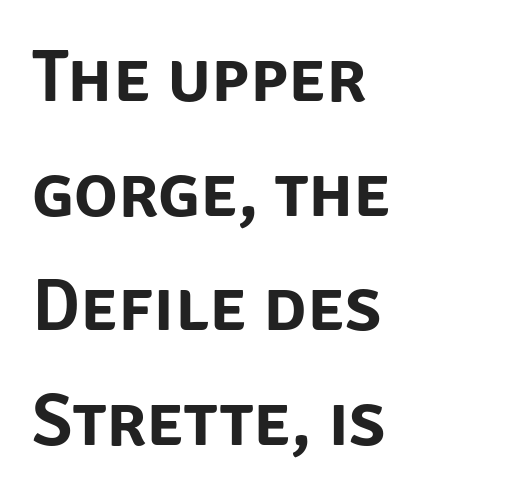
The image shows 73 px sans-serif type, upright; set left-aligned, normal line spacing (1.57x), normal letter spacing, not underlined; low stroke contrast and a large x-height.
